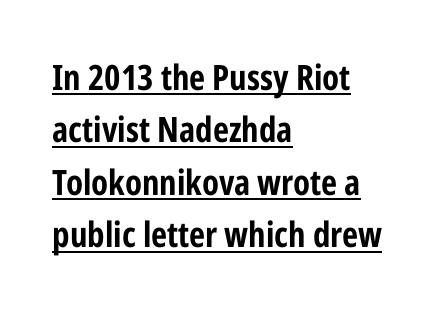
{"serif": "no", "italic": "no", "bold": "yes", "weight": "bold", "width": "condensed", "stroke_contrast": "low", "x_height": "medium", "monospaced": "no", "underline": "yes", "align": "left", "line_spacing": "normal", "line_spacing_ratio": 1.5, "letter_spacing": "normal", "letter_spacing_em": 0.0, "glyph_px": 35}
